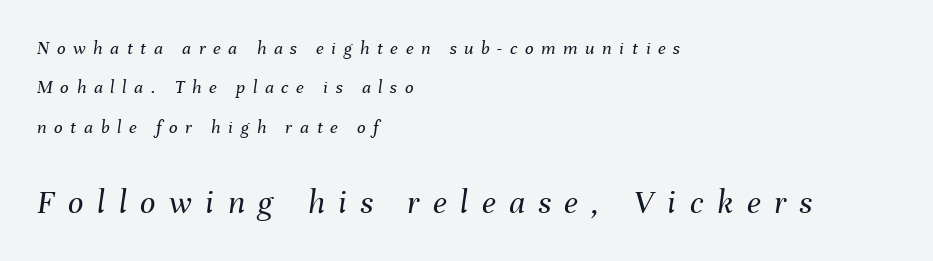
The later block is typeset at a bigger size than the earlier block. Designer's note — italics engaged. Tracking here is generous; glyphs stand well apart from one another. Weight: regular or lighter.
